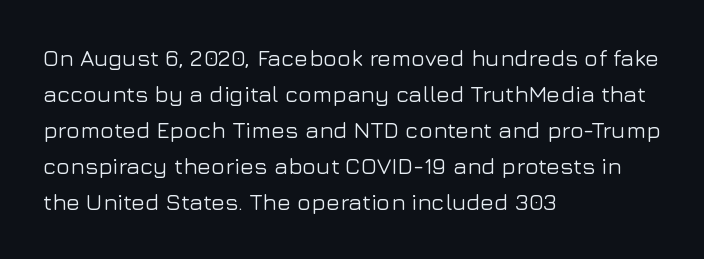
The image shows 23 px text type, upright; set left-aligned, normal line spacing (1.56x), normal letter spacing, not underlined.
